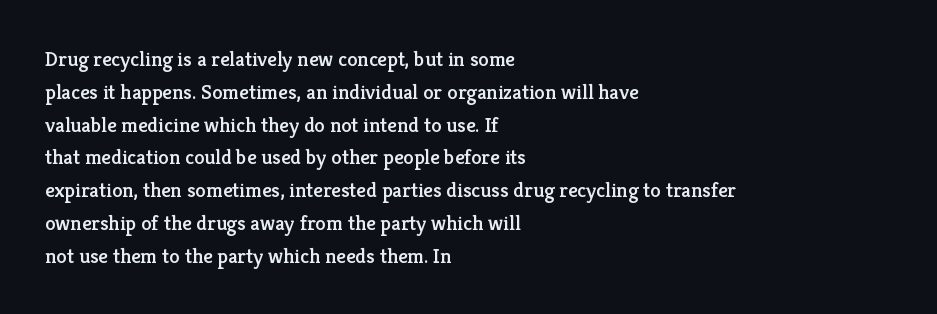
The image shows 21 px text type, upright; set left-aligned, normal line spacing (1.56x), normal letter spacing, not underlined.
